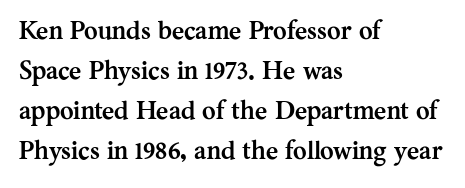
The letterforms sit shoulder to shoulder at normal distance. If you measured baseline to baseline, you'd find a middling distance. The specimen omits any rule beneath the text block's lines. These lines stack with their left ends in a neat column.
